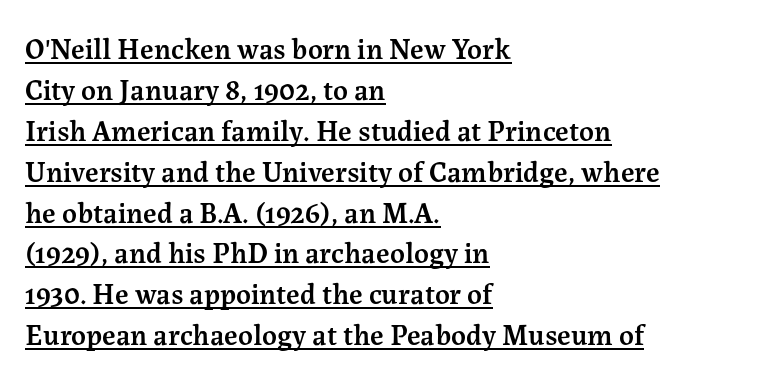
The image shows 29 px semibold serif type, upright; set left-aligned, normal line spacing (1.41x), normal letter spacing, underlined; medium stroke contrast and a medium x-height.
